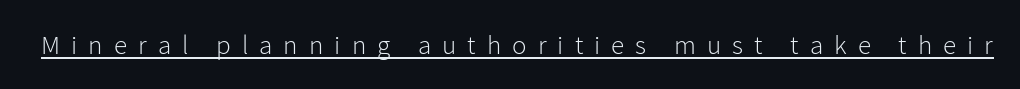
The image shows 27 px text type, upright; set unusually wide letter spacing (+0.41 em), underlined.
